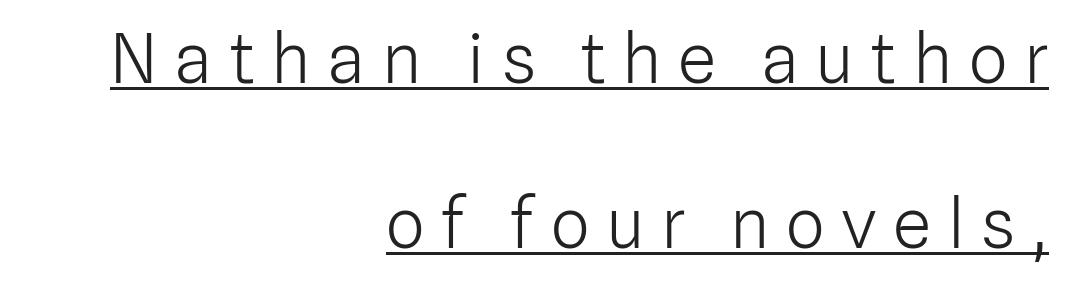
Tall strokes in this sample are plumb rather than angled. The letters are spread apart with noticeably loose tracking. This sample trades compactness for vertical openness between lines. This rendering features underlined lettering. The letters advance in unequal steps, a hallmark of proportional type. Check where the strokes stop: nothing finishes them off — pure sans.
